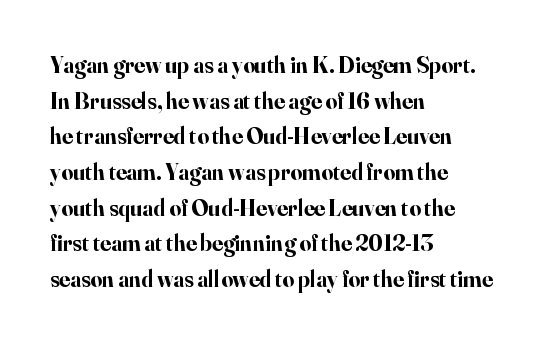
{"italic": "no", "bold": "yes", "underline": "no", "align": "left", "line_spacing": "normal", "line_spacing_ratio": 1.55, "letter_spacing": "normal", "letter_spacing_em": 0.0, "glyph_px": 23}
